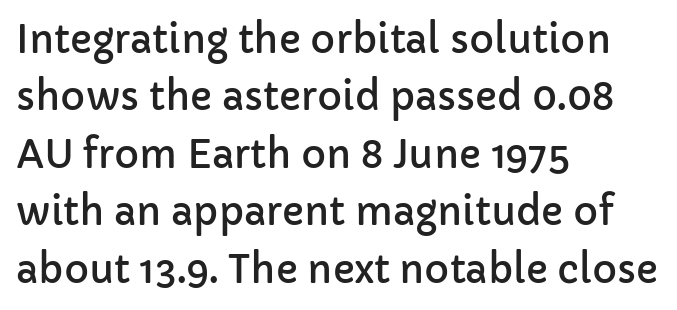
The designer went with a sans here, leaving each stem footless. If you drew a line through each stem, it would be perfectly vertical. Does extra space separate the letters? No, they use regular spacing. Leftover space on each line is placed entirely after the last word. The block of text has a typical density, with ordinary space between rows.
